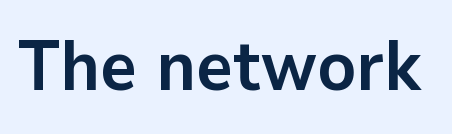
The characters display no serif detailing; their extremities are plain. This sample has the flowing, uneven cadence of proportional lettering. The sample has been set heavy, in full bold. Compared with typical body copy, the letter spacing here is the same.
